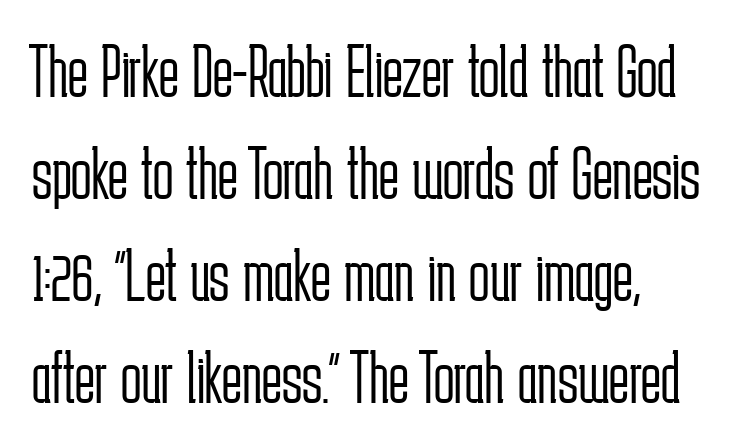
The image shows 75 px light, condensed sans-serif type, upright; set left-aligned, normal line spacing (1.36x), normal letter spacing, not underlined; low stroke contrast and a medium x-height.
